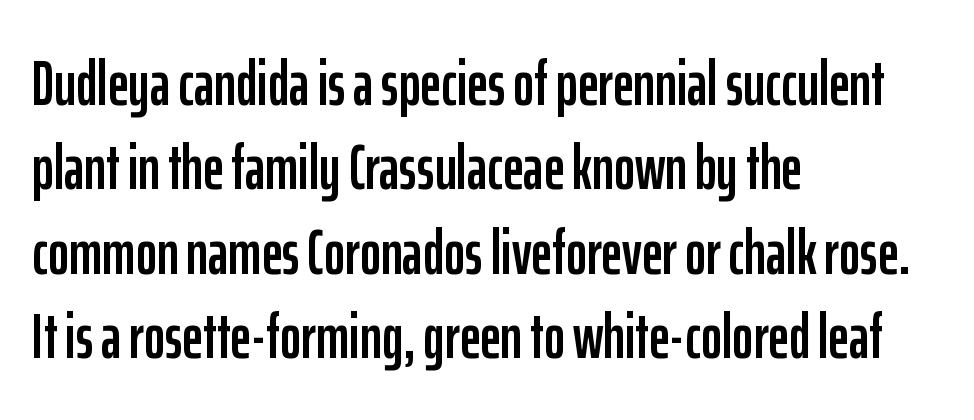
{"serif": "no", "italic": "no", "width": "condensed", "stroke_contrast": "low", "x_height": "medium", "monospaced": "no", "underline": "no", "align": "left", "line_spacing": "normal", "line_spacing_ratio": 1.32, "letter_spacing": "normal", "letter_spacing_em": 0.0, "glyph_px": 64}
